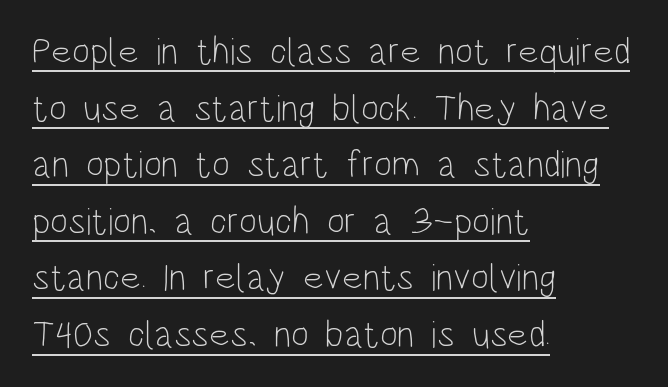
The gaps between neighbouring characters are ordinary and unremarkable. If you drew a line through each stem, it would be perfectly vertical. Heft: none added — not bold. Teacher's note: observe the even left margin — that is flush-left alignment.
